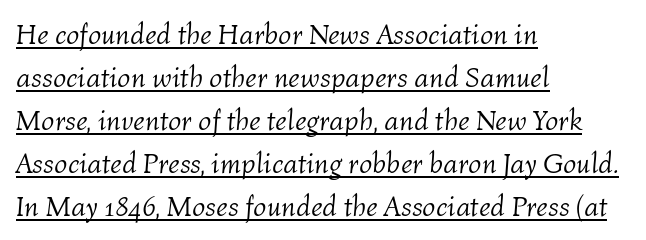
The image shows 29 px light type, italic (leaning right); set left-aligned, normal line spacing (1.48x), normal letter spacing, underlined; medium stroke contrast and a medium x-height.
